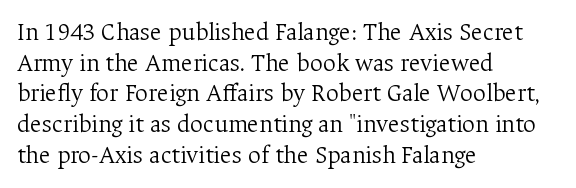
The letters look calm and open, with moderate or lighter stems. Descenders are the only things crossing below the line. Left-aligned paragraph, ragged on the right. Short note: letters normally spaced.
